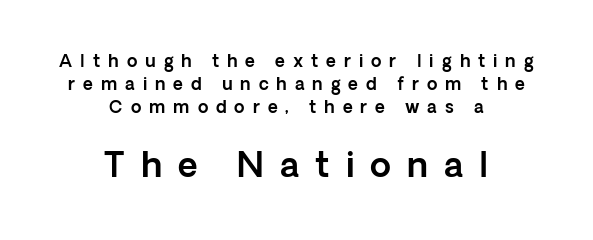
Do the characters align in a grid? No, the font is proportional. Designer's note — italics off, roman on. These lines are composed in type without serifs. Horizontal alignment here is central, giving a formal, balanced look.
